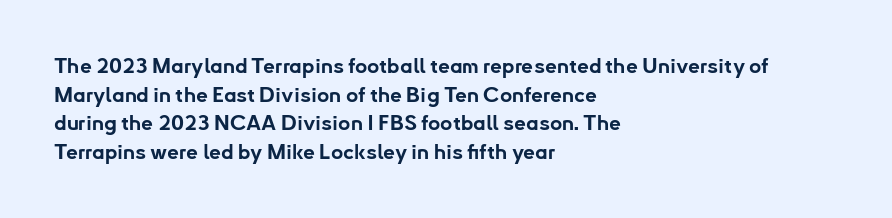
{"italic": "no", "bold": "yes", "underline": "no", "align": "left", "line_spacing": "normal", "line_spacing_ratio": 1.36, "letter_spacing": "normal", "letter_spacing_em": 0.0, "glyph_px": 21}
